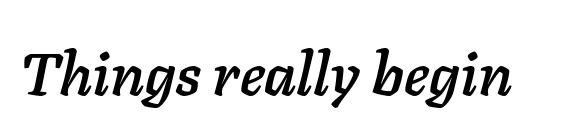
Q: Is the text italic (slanted)? A: Yes, it leans right by about 11 degrees.
Q: Is the text underlined? A: No.
Q: Is the spacing between letters normal or unusually wide? A: Normal.
Q: Width (condensed, normal, or wide)? A: Normal.
Q: Stroke contrast? A: Low.
Q: x-height? A: Medium.
Q: Monospaced? A: No.
